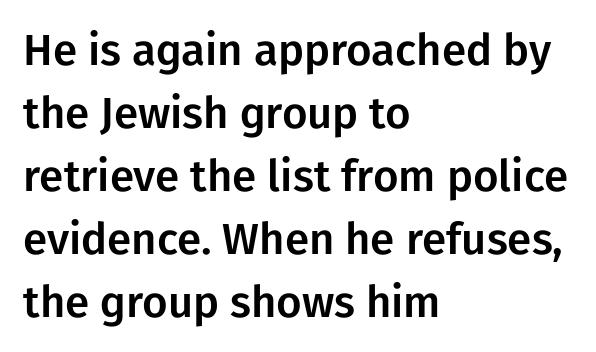
Q: Is the text italic (slanted)? A: No, it is upright.
Q: Is the typeface a serif or a sans-serif typeface? A: Sans-serif.
Q: Is the text underlined? A: No.
Q: How is the paragraph aligned? A: Left-aligned.
Q: Is the spacing between letters normal or unusually wide? A: Normal.
Q: Is the spacing between lines tight, normal or loose? A: Normal.
Q: Width (condensed, normal, or wide)? A: Normal.
Q: Stroke contrast? A: Low.
Q: x-height? A: Medium.
Q: Monospaced? A: No.
